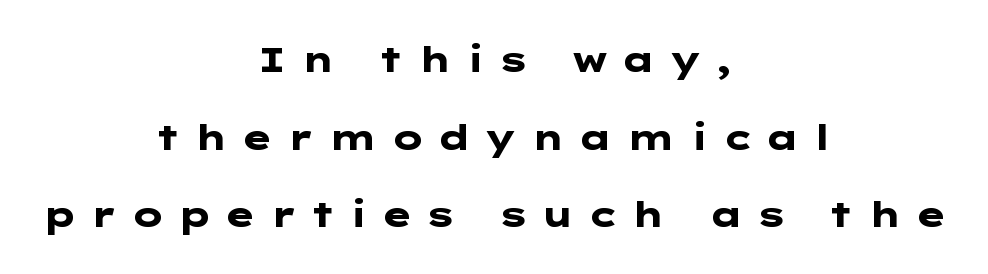
{"serif": "no", "italic": "no", "bold": "yes", "weight": "heavy", "width": "wide", "stroke_contrast": "low", "x_height": "medium", "underline": "no", "align": "center", "line_spacing": "loose", "line_spacing_ratio": 2.22, "letter_spacing": "wide", "letter_spacing_em": 0.33, "glyph_px": 35}
